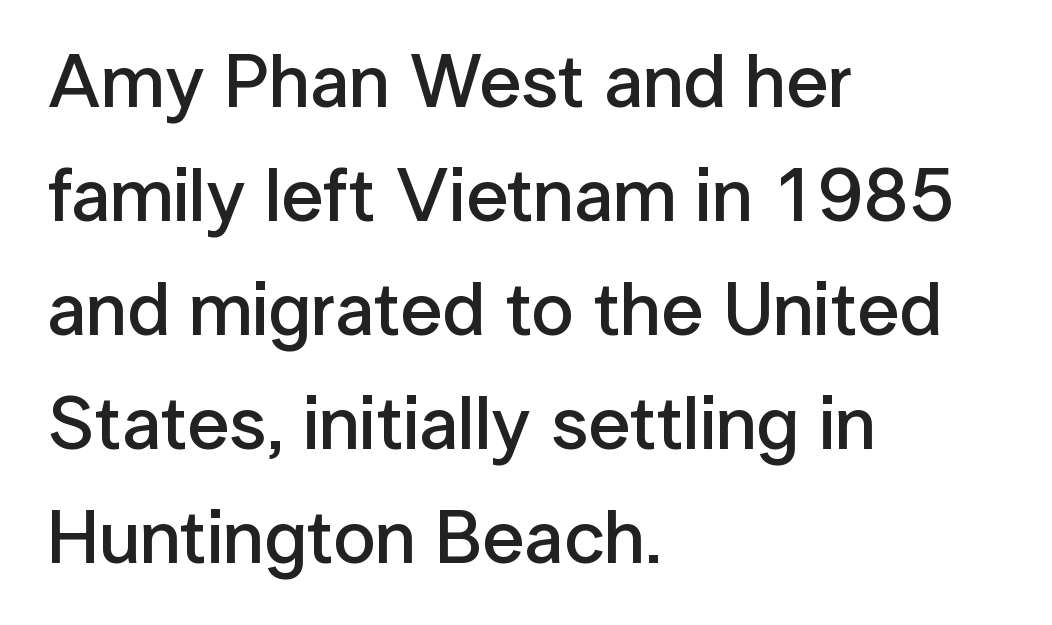
Q: Is the text bold? A: Semi-bold.
Q: Is the text italic (slanted)? A: No, it is upright.
Q: Is the typeface a serif or a sans-serif typeface? A: Sans-serif.
Q: Is the text underlined? A: No.
Q: How is the paragraph aligned? A: Left-aligned.
Q: Is the spacing between letters normal or unusually wide? A: Normal.
Q: Is the spacing between lines tight, normal or loose? A: Normal.
Q: Width (condensed, normal, or wide)? A: Normal.
Q: Stroke contrast? A: Low.
Q: x-height? A: Medium.
Q: Monospaced? A: No.
